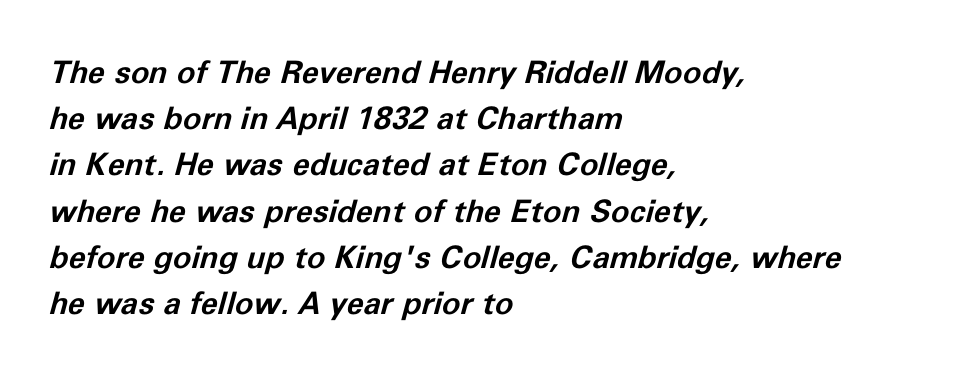
Q: Is the text bold? A: Yes.
Q: Is the text italic (slanted)? A: Yes, it leans right by about 11 degrees.
Q: Is the text underlined? A: No.
Q: How is the paragraph aligned? A: Left-aligned.
Q: Is the spacing between letters normal or unusually wide? A: Normal.
Q: Is the spacing between lines tight, normal or loose? A: Normal.
Q: Width (condensed, normal, or wide)? A: Normal.
Q: Stroke contrast? A: Low.
Q: x-height? A: Medium.
Q: Monospaced? A: No.
